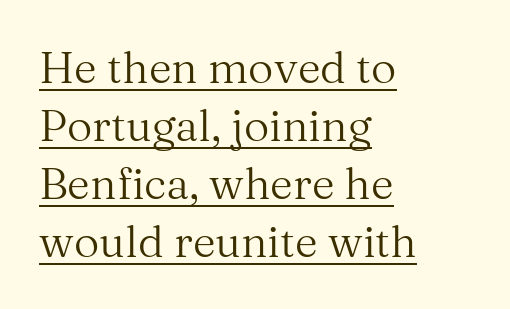
{"serif": "yes", "italic": "no", "bold": "no", "weight": "regular", "width": "normal", "stroke_contrast": "medium", "x_height": "medium", "monospaced": "no", "underline": "yes", "align": "left", "line_spacing": "normal", "line_spacing_ratio": 1.32, "letter_spacing": "normal", "letter_spacing_em": 0.0, "glyph_px": 44}
